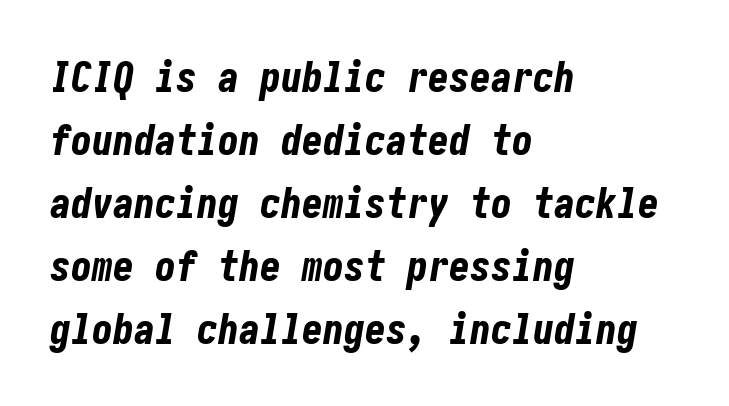
The image shows 42 px bold, condensed type, italic (leaning right); set left-aligned, normal line spacing (1.5x), normal letter spacing, not underlined; low stroke contrast and a medium x-height.
